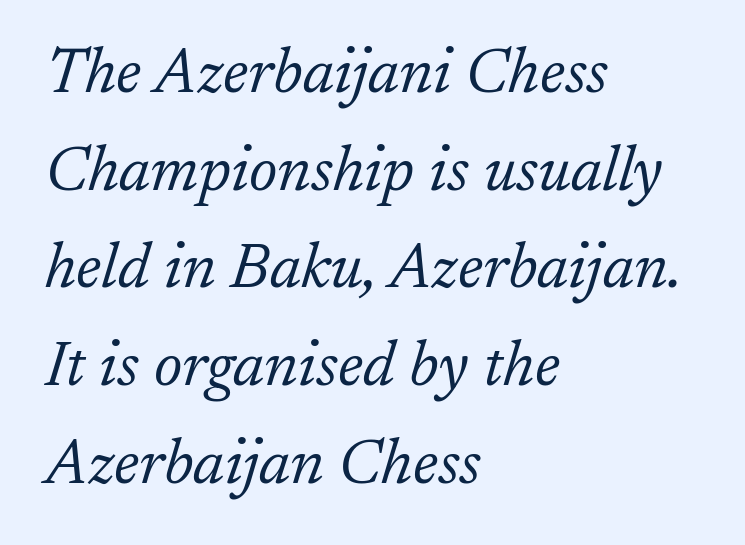
The image shows 63 px light serif type, italic (leaning right); set left-aligned, normal line spacing (1.55x), normal letter spacing, not underlined; low stroke contrast and a medium x-height.
